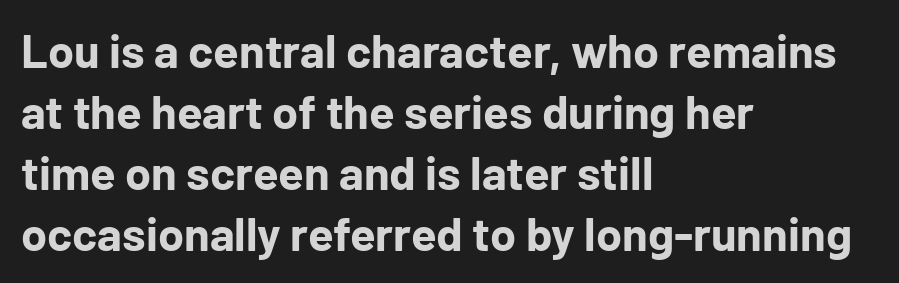
Q: Is the text bold? A: Yes.
Q: Is the text italic (slanted)? A: No, it is upright.
Q: Is the typeface a serif or a sans-serif typeface? A: Sans-serif.
Q: Is the text underlined? A: No.
Q: How is the paragraph aligned? A: Left-aligned.
Q: Is the spacing between letters normal or unusually wide? A: Normal.
Q: Is the spacing between lines tight, normal or loose? A: Normal.
Q: Width (condensed, normal, or wide)? A: Normal.
Q: Stroke contrast? A: Low.
Q: x-height? A: Medium.
Q: Monospaced? A: No.
